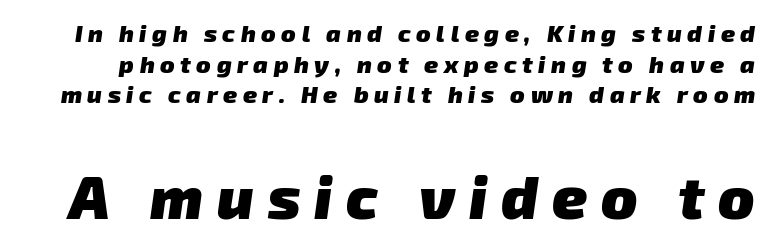
Horizontal bands of white between lines are of average thickness. Is this a fixed-width face? No — the glyphs have proportional, varying widths. Underlining? Definitely not there. Check where the strokes stop: nothing finishes them off — pure sans.
